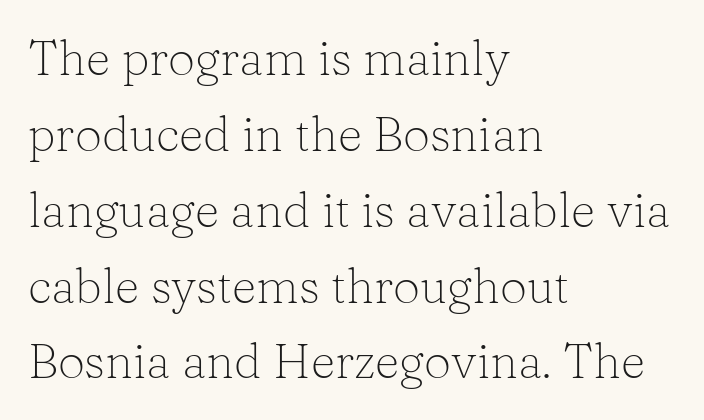
{"serif": "yes", "italic": "no", "bold": "no", "weight": "light", "width": "normal", "stroke_contrast": "low", "x_height": "medium", "monospaced": "no", "underline": "no", "align": "left", "line_spacing": "normal", "line_spacing_ratio": 1.58, "letter_spacing": "normal", "letter_spacing_em": 0.0, "glyph_px": 48}
